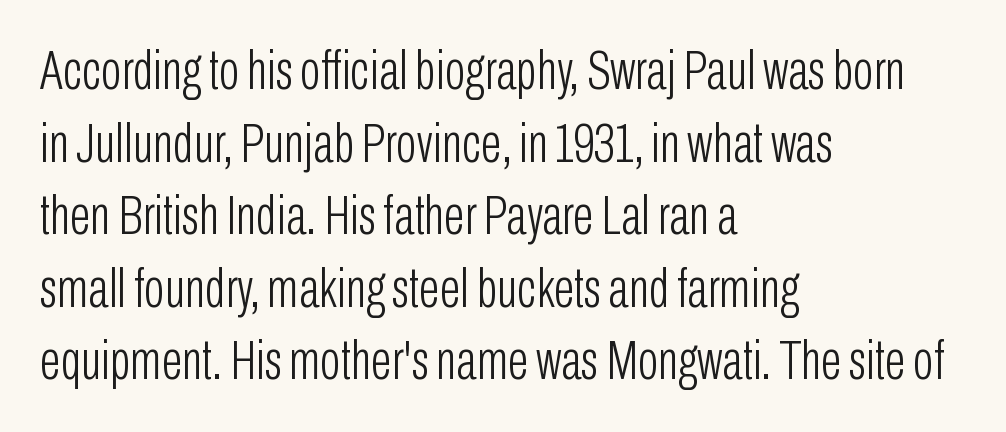
Q: Is the text bold? A: No.
Q: Is the text italic (slanted)? A: No, it is upright.
Q: Is the typeface a serif or a sans-serif typeface? A: Sans-serif.
Q: Is the text underlined? A: No.
Q: How is the paragraph aligned? A: Left-aligned.
Q: Is the spacing between letters normal or unusually wide? A: Normal.
Q: Is the spacing between lines tight, normal or loose? A: Normal.
Q: Width (condensed, normal, or wide)? A: Condensed.
Q: Stroke contrast? A: Low.
Q: x-height? A: Medium.
Q: Monospaced? A: No.
